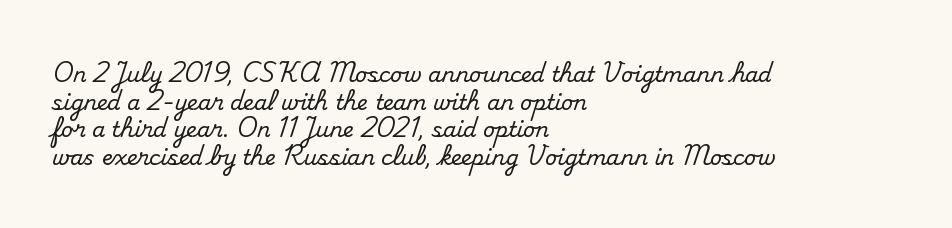
The image shows 21 px text type; set left-aligned, normal line spacing (1.31x), normal letter spacing, not underlined.
